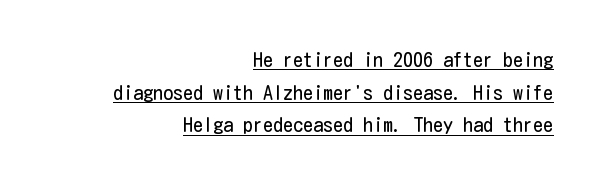
The image shows 20 px text type, upright; set right-aligned, normal line spacing (1.63x), normal letter spacing, underlined.
